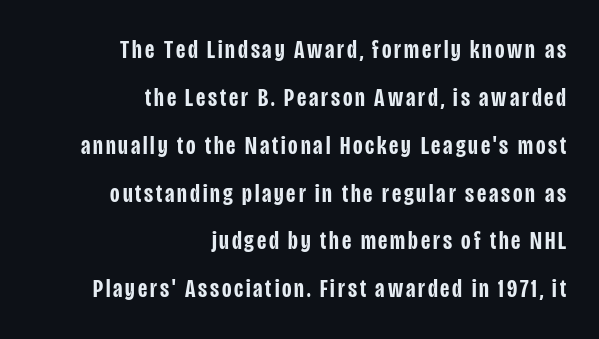
Q: Is the text bold? A: Semi-bold.
Q: Is the text italic (slanted)? A: No, it is upright.
Q: Is the text underlined? A: No.
Q: How is the paragraph aligned? A: Right-aligned.
